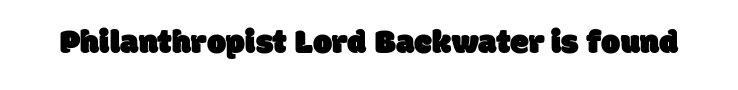
{"serif": "no", "width": "normal", "stroke_contrast": "low", "x_height": "large", "monospaced": "no", "underline": "no", "letter_spacing": "normal", "letter_spacing_em": 0.0, "glyph_px": 34}
